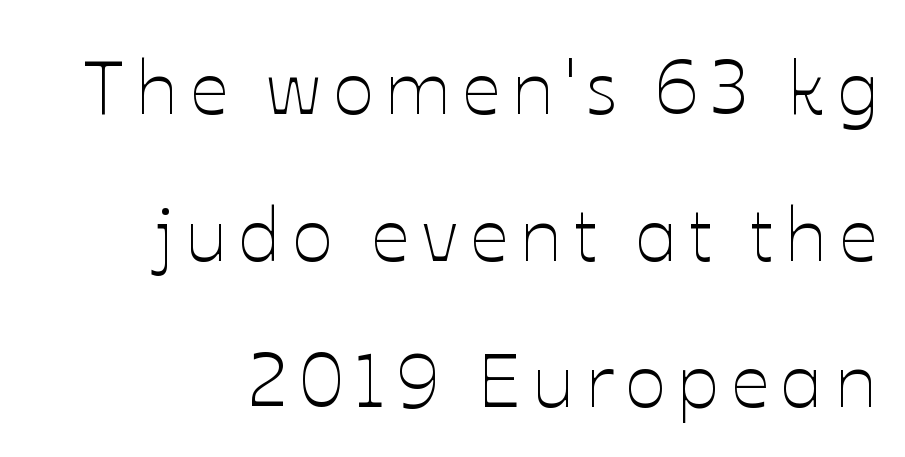
Q: Is the text bold? A: No.
Q: Is the text italic (slanted)? A: No, it is upright.
Q: Is the text underlined? A: No.
Q: Is the spacing between lines tight, normal or loose? A: Loose.
Q: Width (condensed, normal, or wide)? A: Normal.
Q: Stroke contrast? A: Low.
Q: x-height? A: Medium.
Q: Monospaced? A: No.
